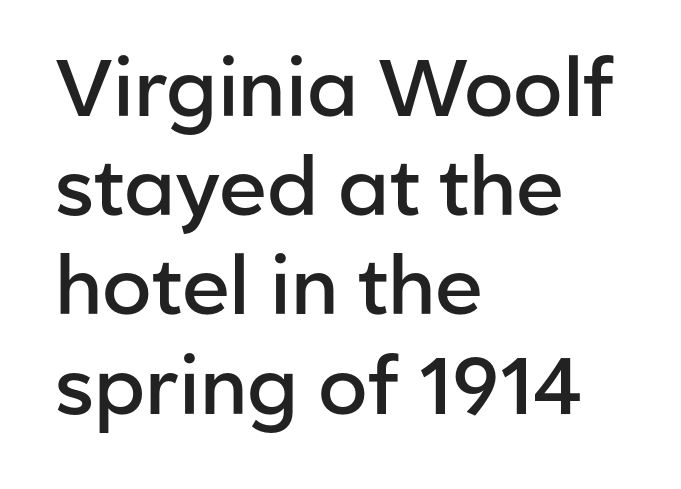
Q: Is the text bold? A: Semi-bold.
Q: Is the text italic (slanted)? A: No, it is upright.
Q: Is the typeface a serif or a sans-serif typeface? A: Sans-serif.
Q: Is the text underlined? A: No.
Q: How is the paragraph aligned? A: Left-aligned.
Q: Is the spacing between letters normal or unusually wide? A: Normal.
Q: Width (condensed, normal, or wide)? A: Normal.
Q: Stroke contrast? A: Low.
Q: x-height? A: Medium.
Q: Monospaced? A: No.
